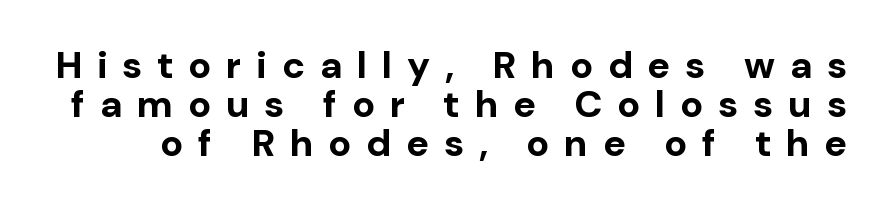
The face used here is proportionally spaced, like ordinary book or web type. Tracking here is generous; glyphs stand well apart from one another. Italic? Not at all — the glyphs are vertical. The specimen omits any rule beneath the text block's lines. A typesetter would call this leading minimal, almost set solid.
